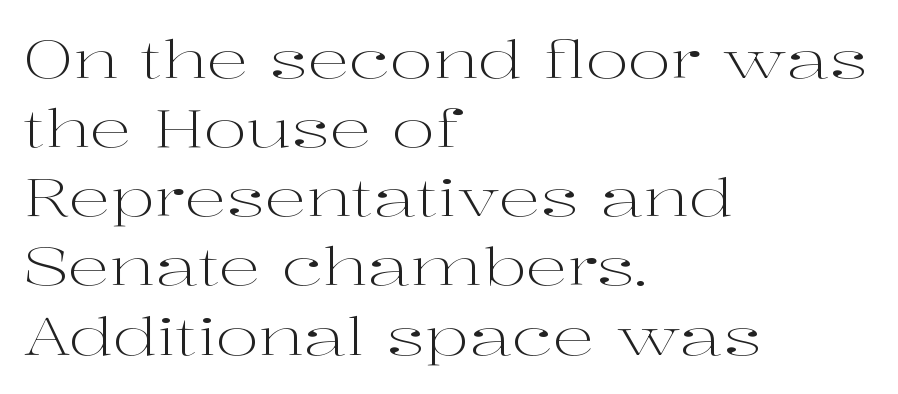
{"serif": "yes", "italic": "no", "bold": "no", "weight": "light", "width": "wide", "stroke_contrast": "high", "x_height": "medium", "monospaced": "no", "underline": "no", "align": "left", "line_spacing": "normal", "line_spacing_ratio": 1.33, "letter_spacing": "normal", "letter_spacing_em": 0.0, "glyph_px": 52}
